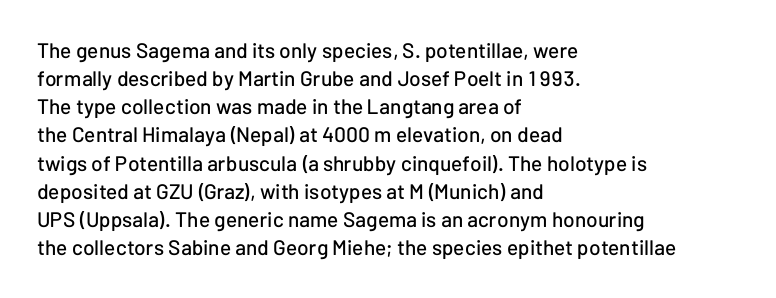
The image shows 21 px text type, upright; set left-aligned, normal line spacing (1.34x), normal letter spacing, not underlined.
